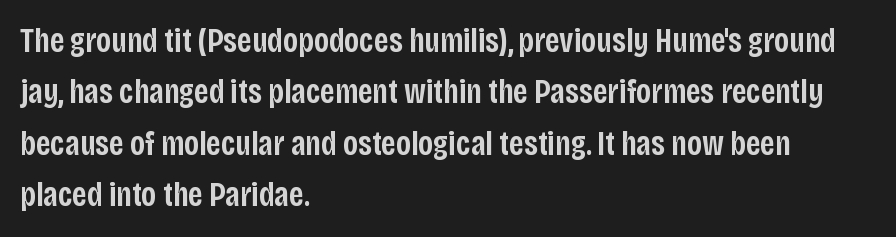
No extra tracking has been applied to these lines. These words are printed semibold, heavier than regular yet not bold. Letters rest on an invisible, unmarked baseline. These lines are composed in type without serifs.
